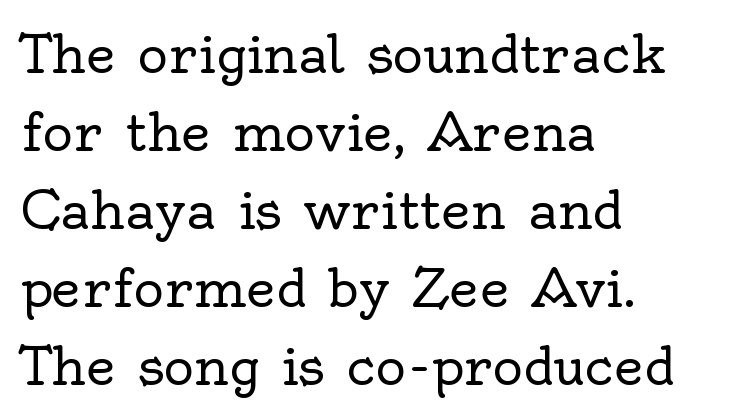
The space between consecutive lines is moderate. Rule under the text: the space is simply empty. Compared with a centered layout, this one pins lines to the left instead. Letters have the restrained weight of plain body copy at most.
